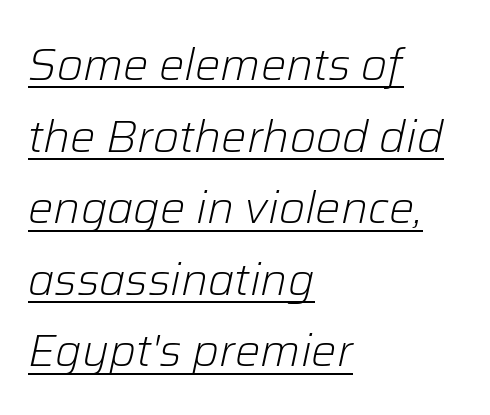
Q: Is the text bold? A: No.
Q: Is the text italic (slanted)? A: Yes, it leans right by about 12 degrees.
Q: Is the text underlined? A: Yes.
Q: How is the paragraph aligned? A: Left-aligned.
Q: Is the spacing between letters normal or unusually wide? A: Normal.
Q: Is the spacing between lines tight, normal or loose? A: Normal.
Q: Width (condensed, normal, or wide)? A: Normal.
Q: Stroke contrast? A: Low.
Q: x-height? A: Medium.
Q: Monospaced? A: No.
